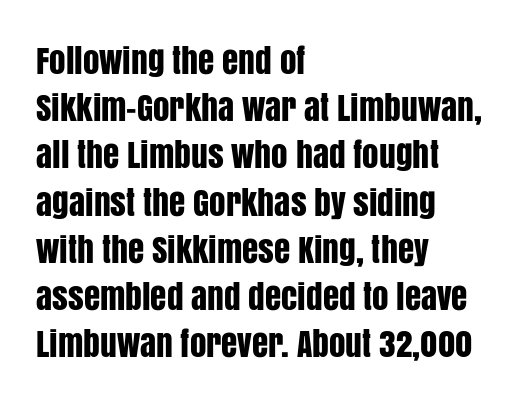
{"serif": "no", "italic": "no", "width": "condensed", "stroke_contrast": "low", "x_height": "large", "monospaced": "no", "underline": "no", "align": "left", "line_spacing": "normal", "line_spacing_ratio": 1.43, "letter_spacing": "normal", "letter_spacing_em": 0.0, "glyph_px": 33}
